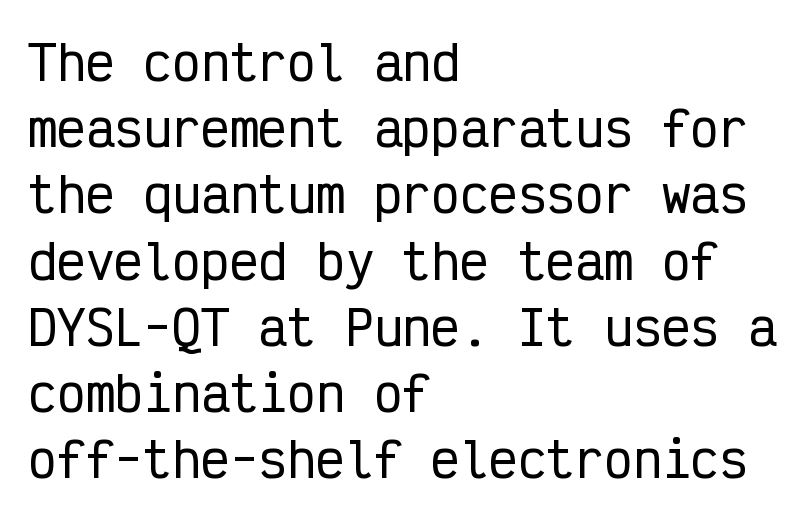
The image shows 48 px condensed sans-serif type, upright, monospaced; set left-aligned, normal line spacing (1.38x), normal letter spacing, not underlined; low stroke contrast and a medium x-height.
